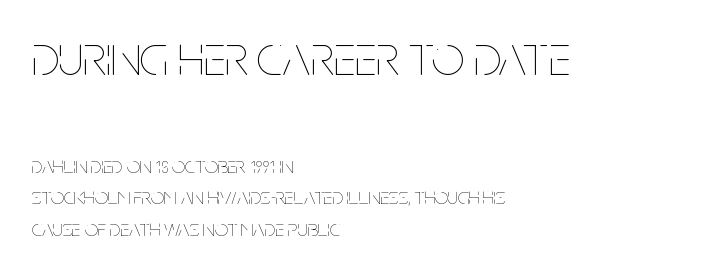
Q: Is the text bold? A: No.
Q: Is the text italic (slanted)? A: No, it is upright.
Q: Is the text underlined? A: No.
Q: How is the paragraph aligned? A: Left-aligned.
Q: Is the spacing between letters normal or unusually wide? A: Normal.
Q: Is the spacing between lines tight, normal or loose? A: Normal.
Q: Which block of text is set in a larger size, the first (top) or the second (bottom)? A: The first (top) one.
Q: Width (condensed, normal, or wide)? A: Condensed.
Q: Stroke contrast? A: Low.
Q: x-height? A: Large.
Q: Monospaced? A: No.
